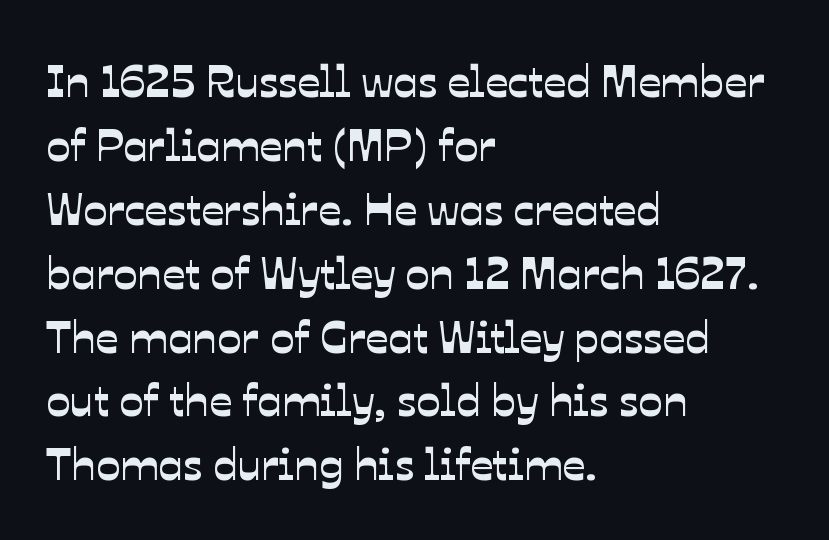
Q: Is the typeface a serif or a sans-serif typeface? A: Sans-serif.
Q: Is the text underlined? A: No.
Q: How is the paragraph aligned? A: Left-aligned.
Q: Is the spacing between letters normal or unusually wide? A: Normal.
Q: Is the spacing between lines tight, normal or loose? A: Normal.
Q: Width (condensed, normal, or wide)? A: Normal.
Q: Stroke contrast? A: Low.
Q: x-height? A: Medium.
Q: Monospaced? A: No.
